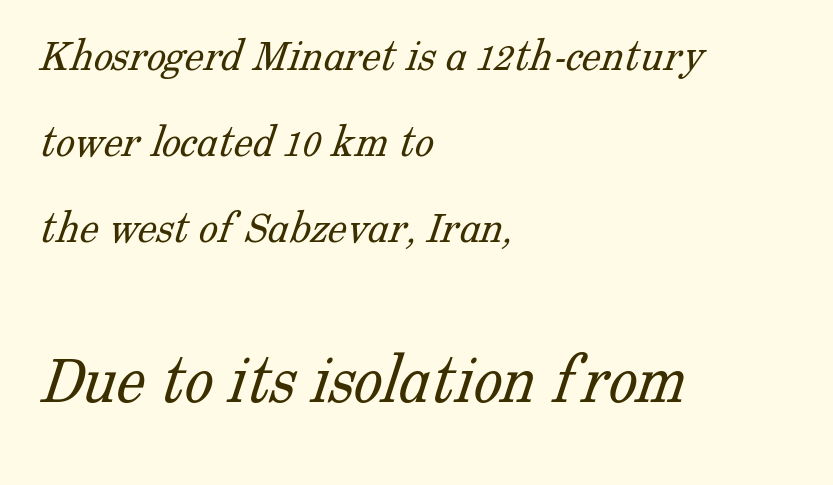
Q: Is the text bold? A: No.
Q: Is the typeface a serif or a sans-serif typeface? A: Serif.
Q: Is the text underlined? A: No.
Q: How is the paragraph aligned? A: Left-aligned.
Q: Is the spacing between letters normal or unusually wide? A: Normal.
Q: Which block of text is set in a larger size, the first (top) or the second (bottom)? A: The second (bottom) one.
Q: Width (condensed, normal, or wide)? A: Normal.
Q: Stroke contrast? A: Low.
Q: x-height? A: Medium.
Q: Monospaced? A: No.
